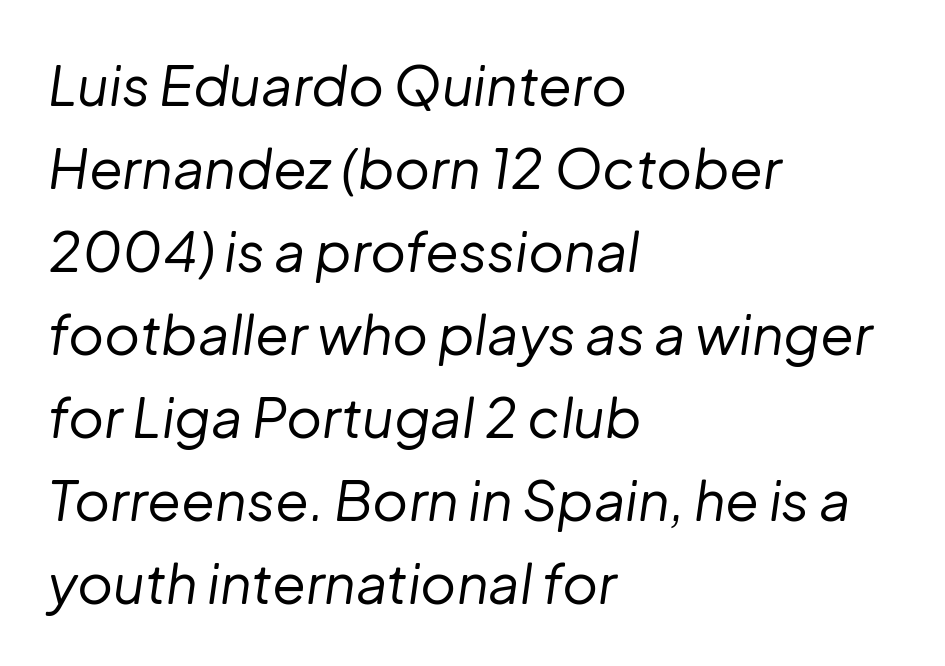
Q: Is the text bold? A: No.
Q: Is the text italic (slanted)? A: Yes, it leans right by about 8 degrees.
Q: Is the text underlined? A: No.
Q: How is the paragraph aligned? A: Left-aligned.
Q: Is the spacing between letters normal or unusually wide? A: Normal.
Q: Is the spacing between lines tight, normal or loose? A: Normal.
Q: Width (condensed, normal, or wide)? A: Normal.
Q: Stroke contrast? A: Low.
Q: x-height? A: Medium.
Q: Monospaced? A: No.
